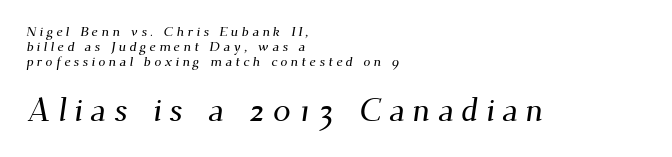
{"serif": "yes", "width": "normal", "stroke_contrast": "medium", "x_height": "small", "monospaced": "no", "underline": "no", "align": "left", "line_spacing": "tight", "line_spacing_ratio": 1.06, "letter_spacing": "wide", "letter_spacing_em": 0.23, "larger_block": "second", "size_ratio": 2.36, "glyph_px": 33}
